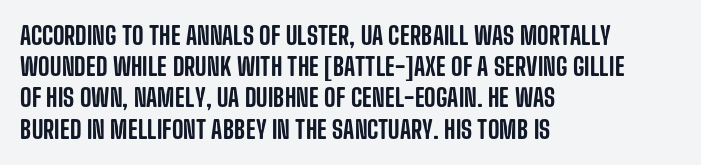
The image shows 25 px text type, upright; set left-aligned, normal line spacing (1.25x), normal letter spacing, not underlined.
